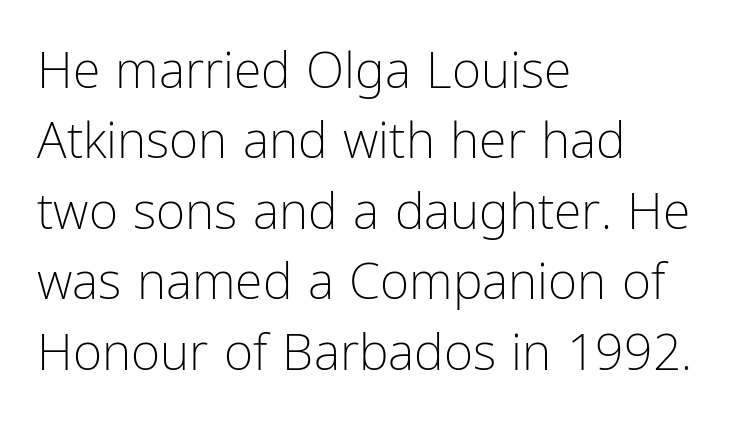
How are the letters spaced? Ordinarily, with no added tracking. This rendering features lettering with no underline. Is there any slant? The stems are plumb. The rows are spaced the way most documents space them. The letters advance in unequal steps, a hallmark of proportional type.
